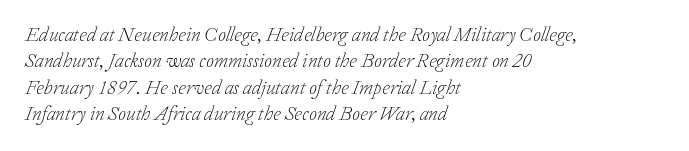
Q: Is the text bold? A: No.
Q: Is the text italic (slanted)? A: Yes, it leans right by about 20 degrees.
Q: Is the text underlined? A: No.
Q: How is the paragraph aligned? A: Left-aligned.
Q: Is the spacing between letters normal or unusually wide? A: Normal.
Q: Is the spacing between lines tight, normal or loose? A: Normal.
